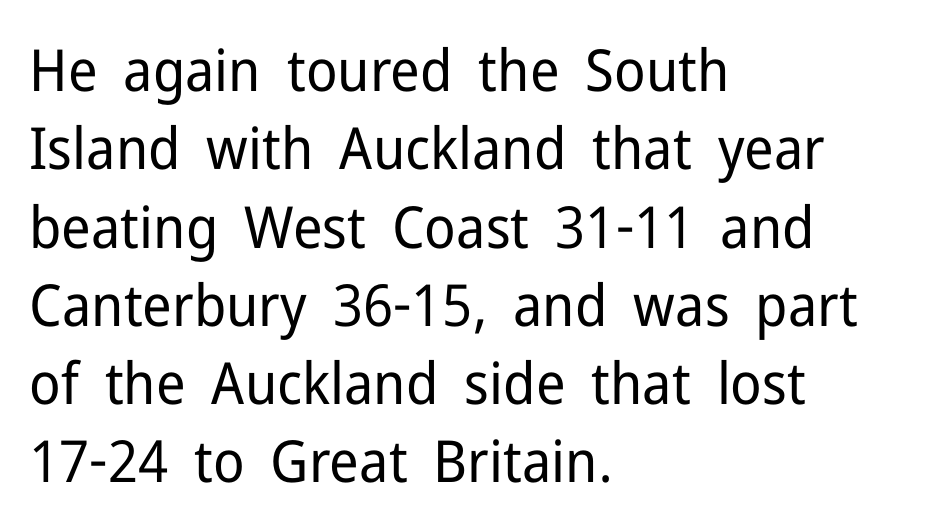
The image shows 58 px regular-weight sans-serif type, upright; set left-aligned, normal line spacing (1.35x), normal letter spacing, not underlined; low stroke contrast and a medium x-height.
